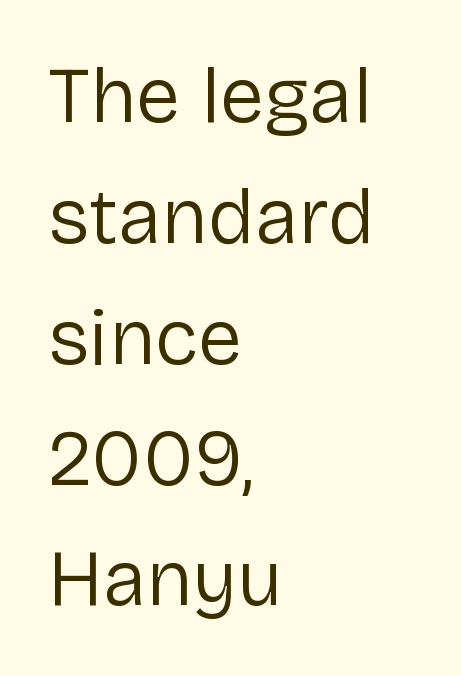
One glance says typical: line gaps are just what's usual. Nothing heavy about these letters — not bold at all. Every character sits straight up, as roman type does. The designer went with a sans here, leaving each stem footless. The glyphs are unaccompanied by any horizontal stroke below them.
